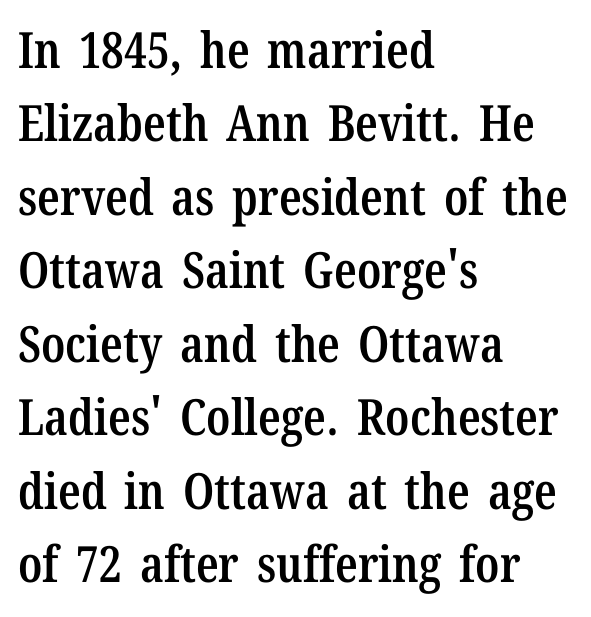
Q: Is the text bold? A: Semi-bold.
Q: Is the text italic (slanted)? A: No, it is upright.
Q: Is the typeface a serif or a sans-serif typeface? A: Serif.
Q: Is the text underlined? A: No.
Q: How is the paragraph aligned? A: Left-aligned.
Q: Is the spacing between letters normal or unusually wide? A: Normal.
Q: Is the spacing between lines tight, normal or loose? A: Normal.
Q: Width (condensed, normal, or wide)? A: Condensed.
Q: Stroke contrast? A: Low.
Q: x-height? A: Medium.
Q: Monospaced? A: No.
